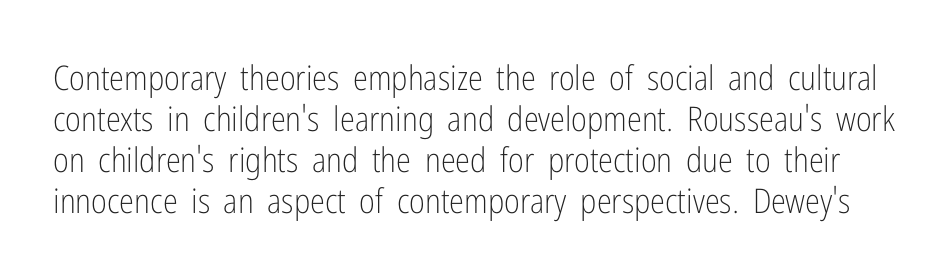
{"serif": "no", "italic": "no", "bold": "no", "weight": "light", "width": "condensed", "stroke_contrast": "low", "x_height": "medium", "monospaced": "no", "underline": "no", "line_spacing_ratio": 1.21, "letter_spacing": "normal", "letter_spacing_em": 0.0, "glyph_px": 34}
